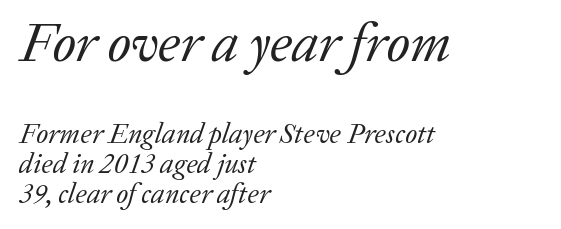
Students, observe: this is what under-led, compact text looks like. Reading down the block, your eye returns to a fixed left position each line. Proportional: the letters do not fall into vertical columns. The face used here appears at its bigger size in the upper chunk.
